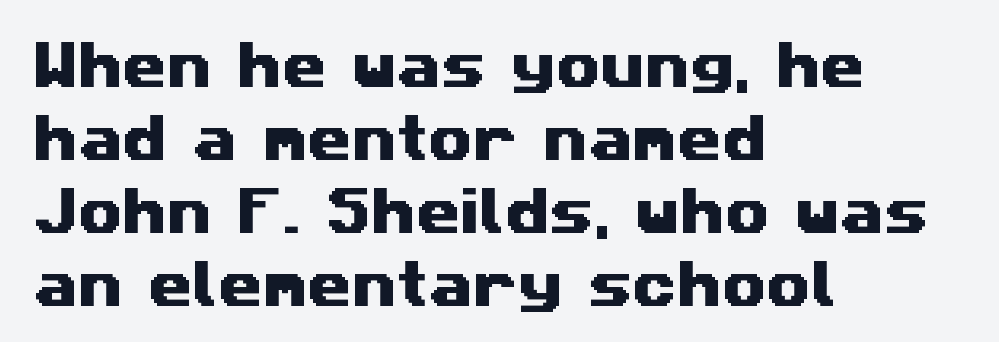
The image shows 51 px wide sans-serif type; set left-aligned, normal line spacing (1.43x), normal letter spacing, not underlined; medium stroke contrast and a medium x-height.
